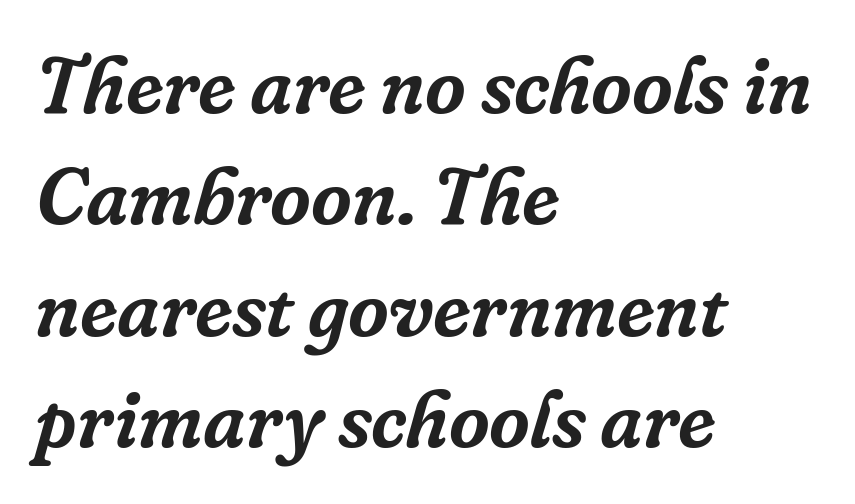
{"serif": "yes", "italic": "yes", "lean": "right", "slant_degrees": 16, "width": "normal", "stroke_contrast": "low", "x_height": "medium", "monospaced": "no", "underline": "no", "align": "left", "line_spacing": "normal", "line_spacing_ratio": 1.41, "letter_spacing": "normal", "letter_spacing_em": 0.0, "glyph_px": 79}
